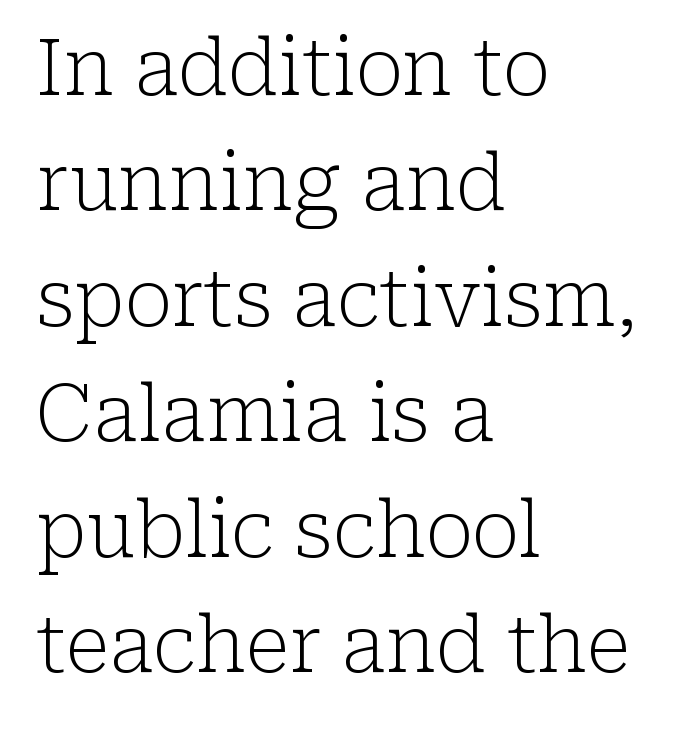
Q: Is the text bold? A: No.
Q: Is the text italic (slanted)? A: No, it is upright.
Q: Is the typeface a serif or a sans-serif typeface? A: Serif.
Q: Is the text underlined? A: No.
Q: How is the paragraph aligned? A: Left-aligned.
Q: Is the spacing between letters normal or unusually wide? A: Normal.
Q: Is the spacing between lines tight, normal or loose? A: Normal.
Q: Width (condensed, normal, or wide)? A: Normal.
Q: Stroke contrast? A: Low.
Q: x-height? A: Medium.
Q: Monospaced? A: No.
